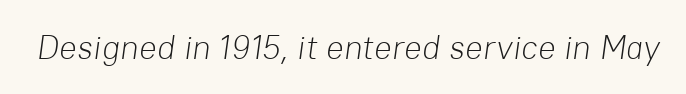
Q: Is the text bold? A: No.
Q: Is the text italic (slanted)? A: Yes, it leans right by about 8 degrees.
Q: Is the text underlined? A: No.
Q: Is the spacing between letters normal or unusually wide? A: Normal.
Q: Width (condensed, normal, or wide)? A: Normal.
Q: Stroke contrast? A: Low.
Q: x-height? A: Medium.
Q: Monospaced? A: No.
